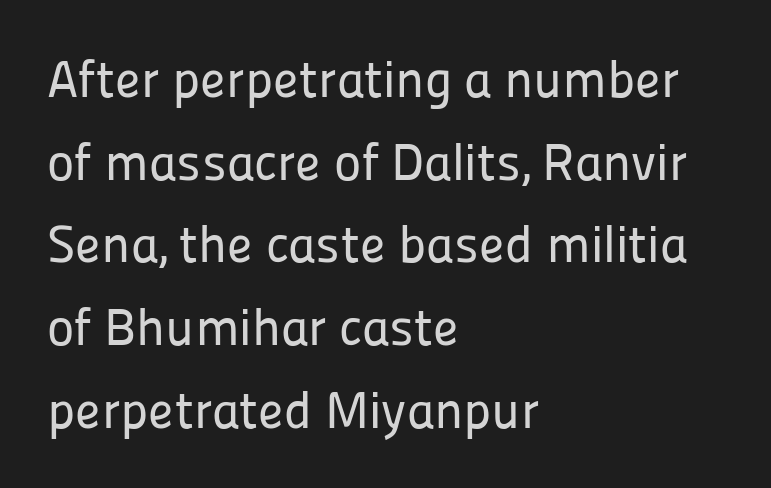
{"serif": "no", "italic": "no", "width": "normal", "stroke_contrast": "low", "x_height": "medium", "monospaced": "no", "underline": "no", "align": "left", "line_spacing": "normal", "line_spacing_ratio": 1.59, "letter_spacing": "normal", "letter_spacing_em": 0.0, "glyph_px": 52}
